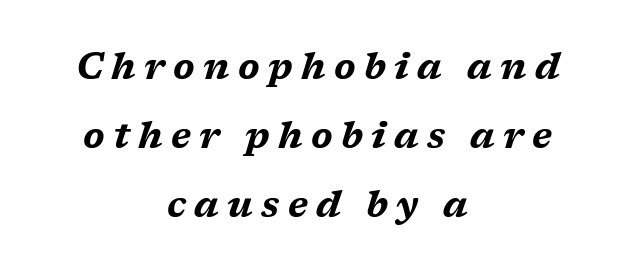
{"italic": "yes", "lean": "right", "slant_degrees": 17, "bold": "yes", "weight": "bold", "width": "wide", "stroke_contrast": "medium", "x_height": "medium", "monospaced": "no", "underline": "no", "align": "center", "line_spacing": "loose", "line_spacing_ratio": 1.91, "letter_spacing": "wide", "letter_spacing_em": 0.23, "glyph_px": 36}
